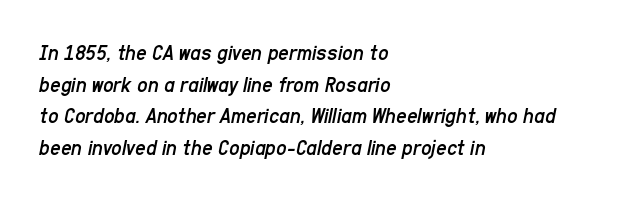
The image shows 23 px text type, italic (leaning right); set left-aligned, normal line spacing (1.37x), normal letter spacing, not underlined.
